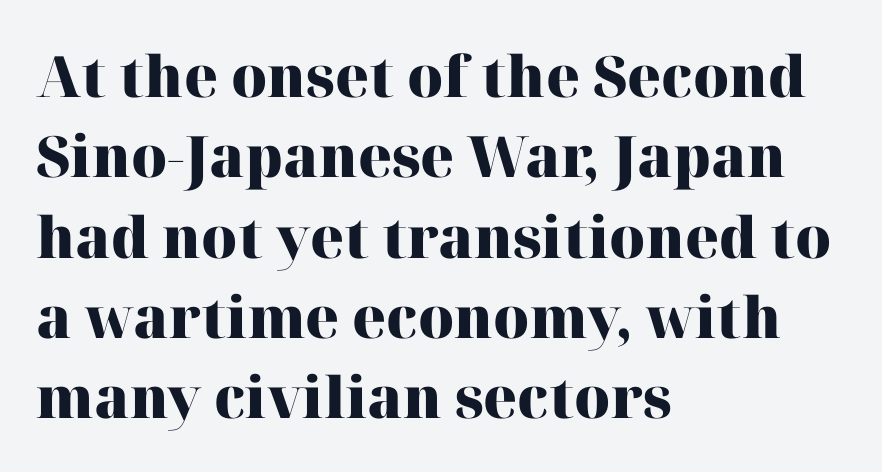
Q: Is the text bold? A: Yes.
Q: Is the text italic (slanted)? A: No, it is upright.
Q: Is the typeface a serif or a sans-serif typeface? A: Serif.
Q: Is the text underlined? A: No.
Q: How is the paragraph aligned? A: Left-aligned.
Q: Is the spacing between letters normal or unusually wide? A: Normal.
Q: Is the spacing between lines tight, normal or loose? A: Normal.
Q: Width (condensed, normal, or wide)? A: Normal.
Q: Stroke contrast? A: High.
Q: x-height? A: Medium.
Q: Monospaced? A: No.
